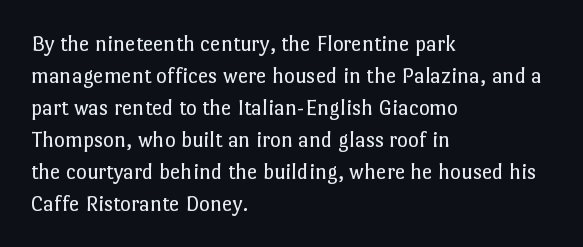
Q: Is the text bold? A: No.
Q: Is the text italic (slanted)? A: No, it is upright.
Q: Is the text underlined? A: No.
Q: How is the paragraph aligned? A: Left-aligned.
Q: Is the spacing between letters normal or unusually wide? A: Normal.
Q: Is the spacing between lines tight, normal or loose? A: Normal.
